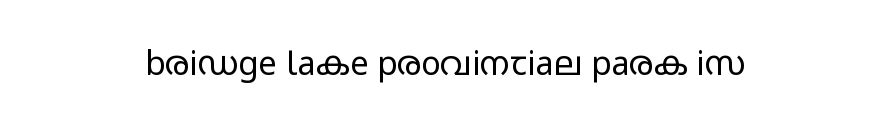
{"serif": "no", "italic": "no", "bold": "no", "weight": "regular", "width": "wide", "stroke_contrast": "low", "x_height": "medium", "monospaced": "no", "underline": "no", "align": "center", "letter_spacing": "normal", "letter_spacing_em": 0.0, "glyph_px": 33}
